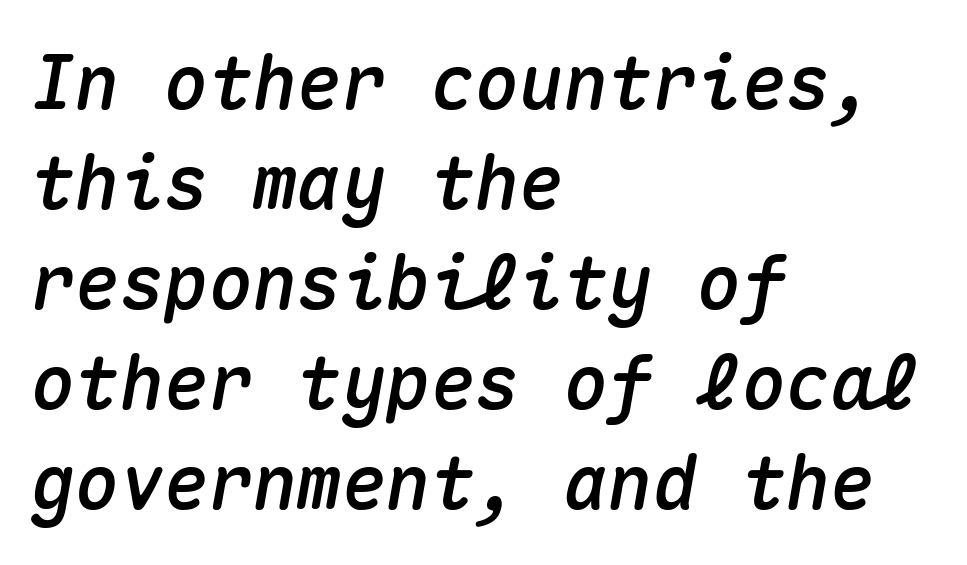
The image shows 74 px text type, italic (leaning right), monospaced; set left-aligned, normal line spacing (1.35x), normal letter spacing, not underlined; medium stroke contrast and a medium x-height.
